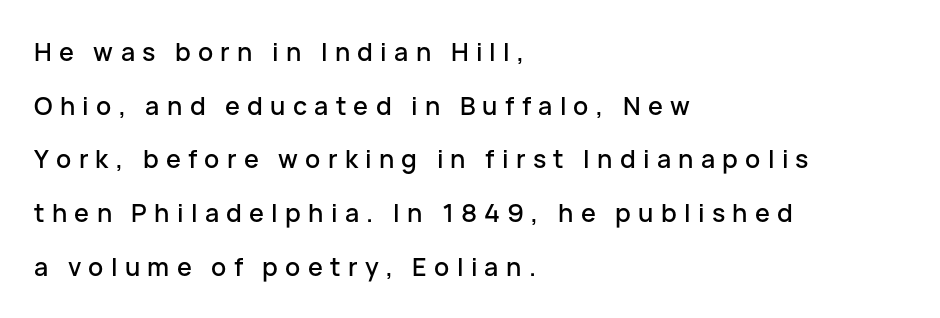
The image shows 25 px text type, upright; set left-aligned, loose line spacing (2.15x), unusually wide letter spacing (+0.29 em), not underlined.
